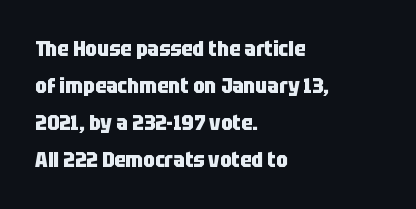
The image shows 21 px bold type, upright; set left-aligned, line spacing 1.76x, normal letter spacing, not underlined.
